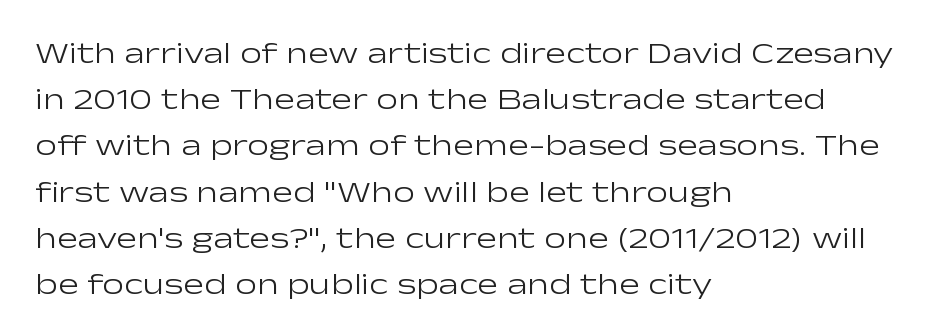
The image shows 31 px light, wide sans-serif type, upright; set left-aligned, normal line spacing (1.49x), normal letter spacing, not underlined; low stroke contrast and a medium x-height.
